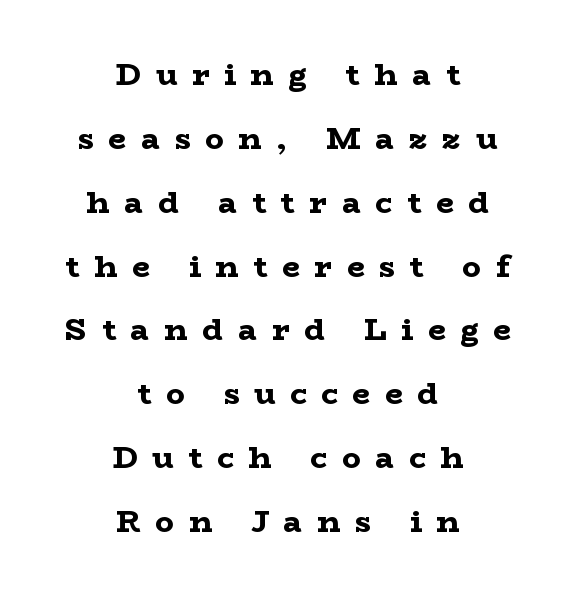
Q: Is the text bold? A: Yes.
Q: Is the text italic (slanted)? A: No, it is upright.
Q: Is the typeface a serif or a sans-serif typeface? A: Serif.
Q: Is the text underlined? A: No.
Q: How is the paragraph aligned? A: Centered.
Q: Is the spacing between letters normal or unusually wide? A: Unusually wide.
Q: Is the spacing between lines tight, normal or loose? A: Loose.
Q: Width (condensed, normal, or wide)? A: Wide.
Q: Stroke contrast? A: Low.
Q: x-height? A: Medium.
Q: Monospaced? A: No.
